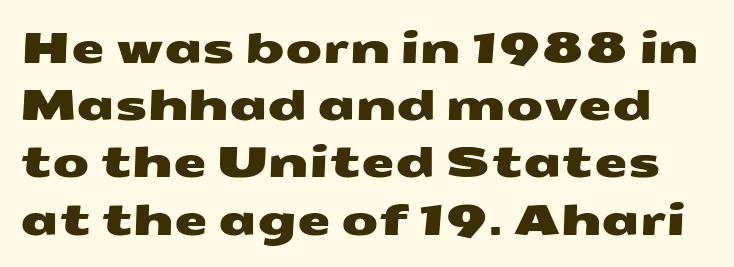
Q: Is the typeface a serif or a sans-serif typeface? A: Sans-serif.
Q: Is the text underlined? A: No.
Q: Is the spacing between letters normal or unusually wide? A: Normal.
Q: Is the spacing between lines tight, normal or loose? A: Normal.
Q: Width (condensed, normal, or wide)? A: Wide.
Q: Stroke contrast? A: Medium.
Q: x-height? A: Medium.
Q: Monospaced? A: No.
